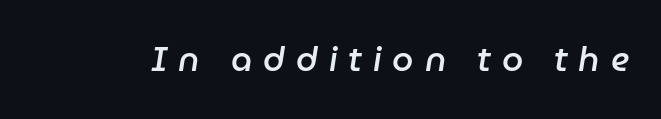
{"italic": "yes", "lean": "right", "slant_degrees": 9, "bold": "semi", "weight": "semibold", "width": "normal", "stroke_contrast": "low", "x_height": "medium", "monospaced": "no", "underline": "no", "letter_spacing": "wide", "letter_spacing_em": 0.32, "glyph_px": 34}
